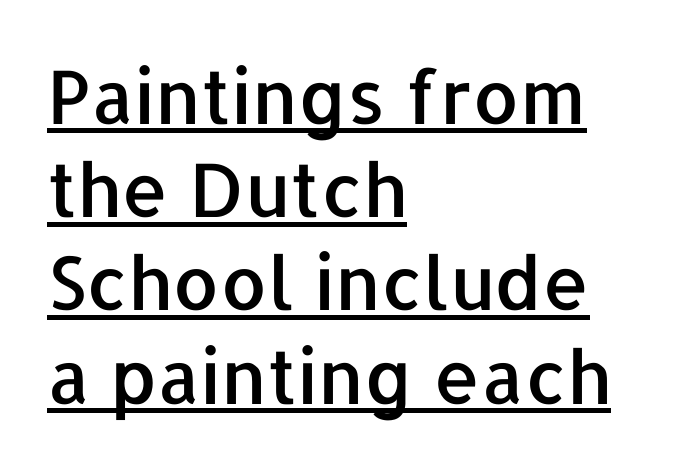
{"serif": "no", "italic": "no", "width": "normal", "stroke_contrast": "low", "x_height": "medium", "monospaced": "no", "underline": "yes", "align": "left", "line_spacing": "normal", "line_spacing_ratio": 1.26, "letter_spacing": "normal", "letter_spacing_em": 0.0, "glyph_px": 74}
